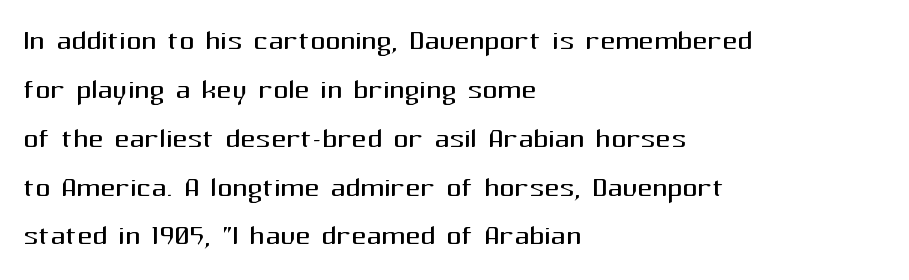
This sample has the flowing, uneven cadence of proportional lettering. The face used here is a sans, in the tradition of grotesques and geometrics. Here the glyphs are tracked normally, forming tight word shapes. Is this a heavy cut? Hardly; it is regular or lighter. Horizontal alignment here is leftward, the default for most running prose. Evenly set lines give the paragraph a standard silhouette.
